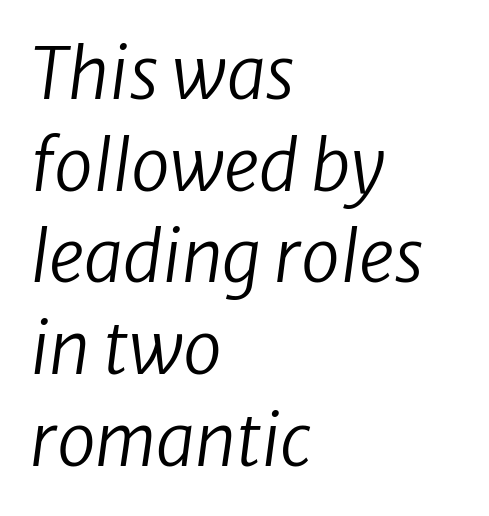
Q: Is the text bold? A: No.
Q: Is the text italic (slanted)? A: Yes, it leans right by about 8 degrees.
Q: Is the text underlined? A: No.
Q: How is the paragraph aligned? A: Left-aligned.
Q: Is the spacing between letters normal or unusually wide? A: Normal.
Q: Is the spacing between lines tight, normal or loose? A: Normal.
Q: Width (condensed, normal, or wide)? A: Normal.
Q: Stroke contrast? A: Low.
Q: x-height? A: Medium.
Q: Monospaced? A: No.
